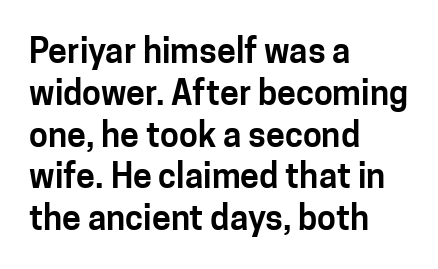
Q: Is the text italic (slanted)? A: No, it is upright.
Q: Is the typeface a serif or a sans-serif typeface? A: Sans-serif.
Q: Is the text underlined? A: No.
Q: How is the paragraph aligned? A: Left-aligned.
Q: Is the spacing between letters normal or unusually wide? A: Normal.
Q: Width (condensed, normal, or wide)? A: Normal.
Q: Stroke contrast? A: Low.
Q: x-height? A: Medium.
Q: Monospaced? A: No.
